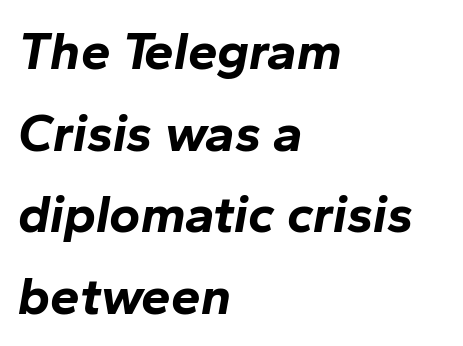
{"italic": "yes", "lean": "right", "slant_degrees": 10, "bold": "yes", "weight": "bold", "width": "normal", "stroke_contrast": "low", "x_height": "medium", "monospaced": "no", "underline": "no", "align": "left", "line_spacing": "normal", "line_spacing_ratio": 1.54, "letter_spacing": "normal", "letter_spacing_em": 0.0, "glyph_px": 53}
